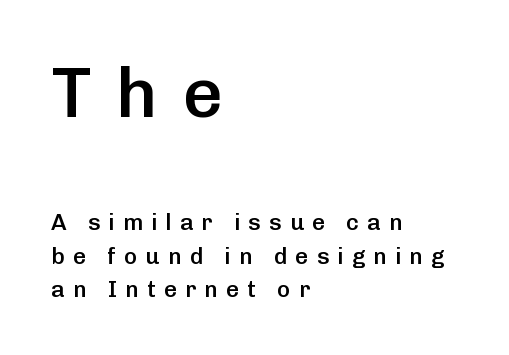
Of the two passages, the one on top uses the larger point size. Is the block centered? No — it sits flush against the left margin. Someone cranked the tracking dial way up on this one. Check where the strokes stop: nothing finishes them off — pure sans.
